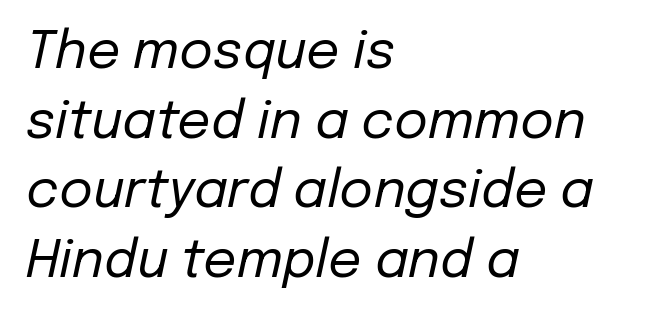
Vertical spacing — default. The letterforms sit shoulder to shoulder at normal distance. Line starts are locked; line ends wander. You could not count columns in this text — the font is proportionally spaced.
